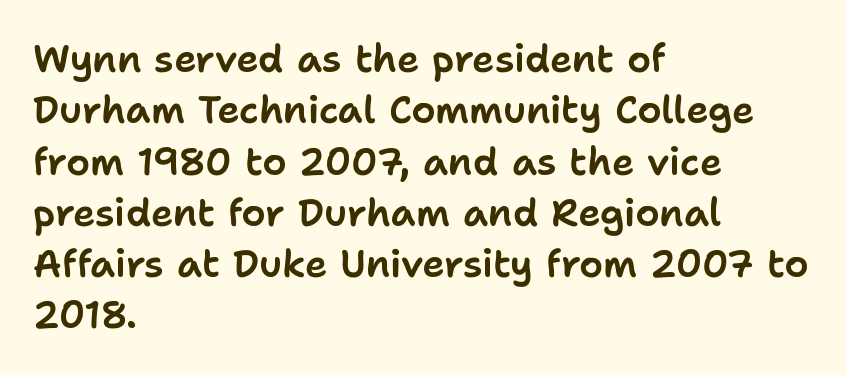
Q: Is the text italic (slanted)? A: No, it is upright.
Q: Is the typeface a serif or a sans-serif typeface? A: Sans-serif.
Q: Is the text underlined? A: No.
Q: How is the paragraph aligned? A: Left-aligned.
Q: Is the spacing between letters normal or unusually wide? A: Normal.
Q: Is the spacing between lines tight, normal or loose? A: Normal.
Q: Width (condensed, normal, or wide)? A: Normal.
Q: Stroke contrast? A: Low.
Q: x-height? A: Medium.
Q: Monospaced? A: No.
